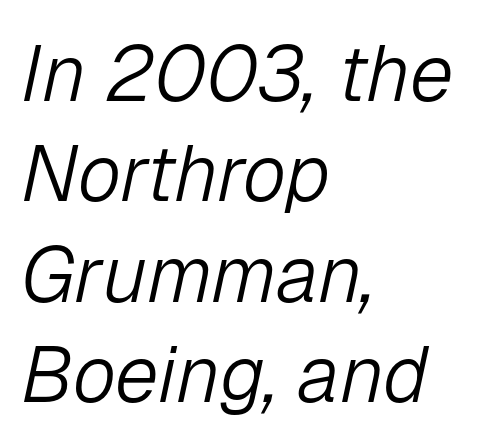
{"italic": "yes", "lean": "right", "slant_degrees": 12, "bold": "no", "weight": "light", "width": "normal", "stroke_contrast": "low", "x_height": "medium", "monospaced": "no", "underline": "no", "align": "left", "line_spacing": "normal", "line_spacing_ratio": 1.27, "letter_spacing": "normal", "letter_spacing_em": 0.0, "glyph_px": 79}
